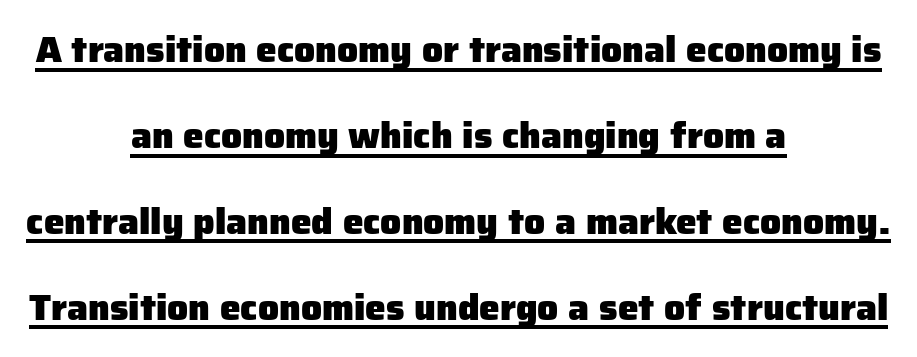
The image shows 37 px heavy sans-serif type, upright; set centered, loose line spacing (2.32x), normal letter spacing, underlined; low stroke contrast and a medium x-height.
